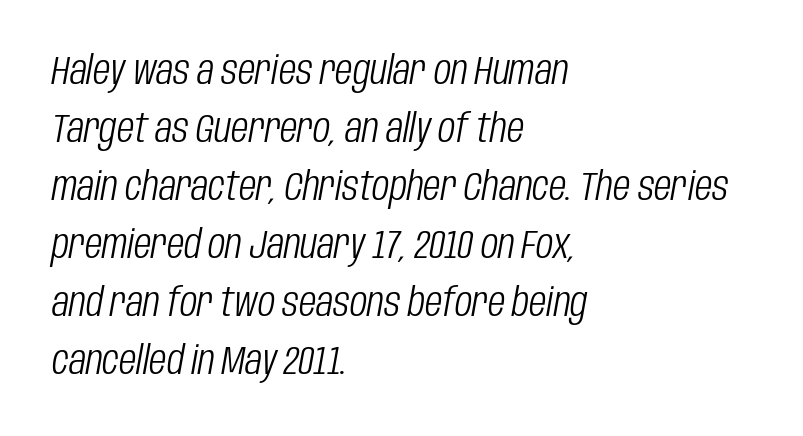
The image shows 40 px light, condensed type, italic (leaning right); set left-aligned, normal line spacing (1.45x), normal letter spacing, not underlined; low stroke contrast and a large x-height.
